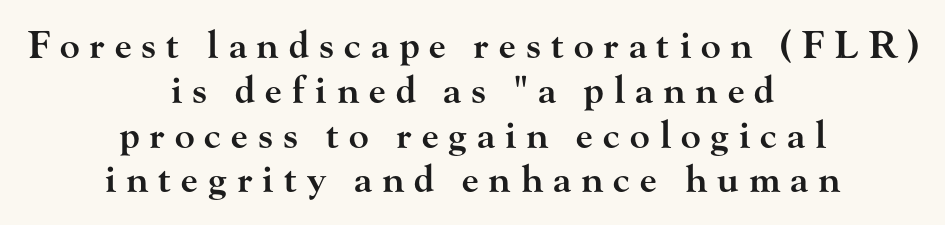
{"serif": "yes", "italic": "no", "bold": "semi", "weight": "semibold", "width": "wide", "stroke_contrast": "high", "x_height": "small", "monospaced": "no", "underline": "no", "align": "center", "line_spacing_ratio": 1.21, "letter_spacing": "wide", "letter_spacing_em": 0.27, "glyph_px": 37}
